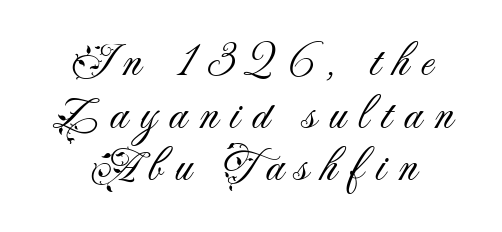
These lines are rendered in a variable-pitch font. Weight: regular or lighter. These lines huddle together more closely than default settings would place them. Letterform terminals end flat and unadorned throughout the passage.
